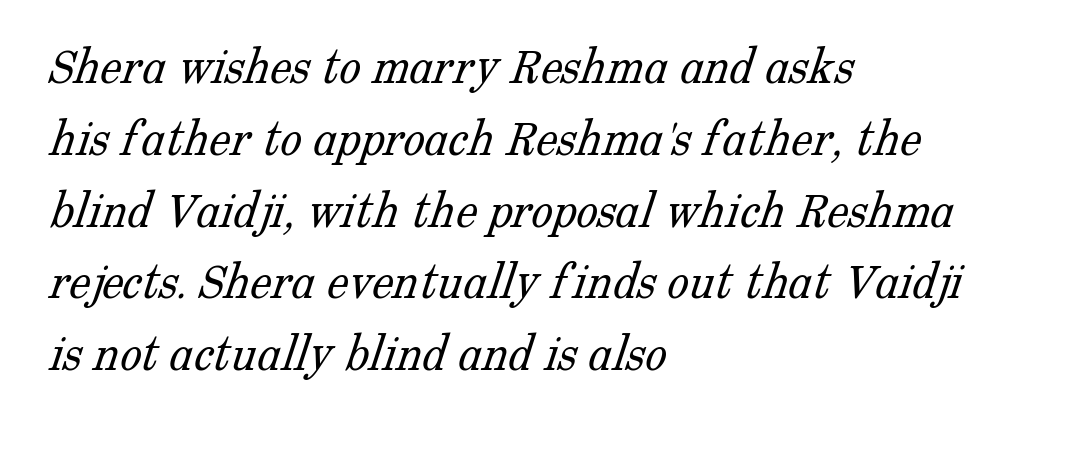
The image shows 54 px light serif type; set left-aligned, normal line spacing (1.33x), normal letter spacing, not underlined; low stroke contrast and a medium x-height.
